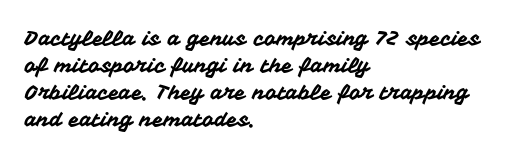
{"underline": "no", "align": "left", "line_spacing": "normal", "line_spacing_ratio": 1.35, "letter_spacing": "normal", "letter_spacing_em": 0.0, "glyph_px": 20}
